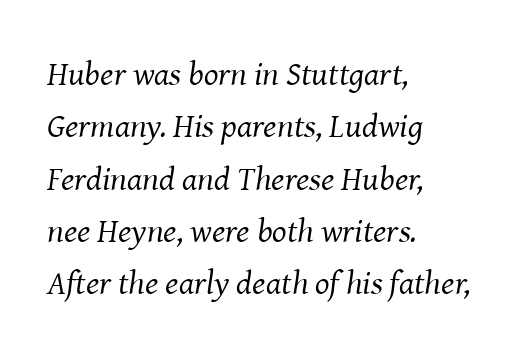
{"serif": "yes", "italic": "yes", "lean": "right", "slant_degrees": 8, "bold": "no", "weight": "regular", "width": "normal", "stroke_contrast": "medium", "x_height": "medium", "monospaced": "no", "underline": "no", "align": "left", "line_spacing": "normal", "line_spacing_ratio": 1.54, "letter_spacing": "normal", "letter_spacing_em": 0.0, "glyph_px": 34}
